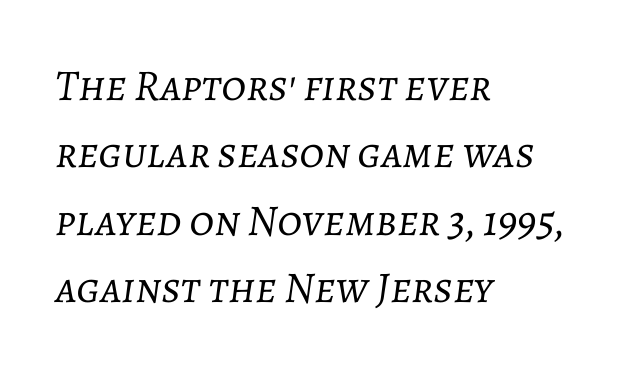
Q: Is the text bold? A: No.
Q: Is the text italic (slanted)? A: Yes, it leans right by about 7 degrees.
Q: Is the text underlined? A: No.
Q: How is the paragraph aligned? A: Left-aligned.
Q: Is the spacing between letters normal or unusually wide? A: Normal.
Q: Is the spacing between lines tight, normal or loose? A: Normal.
Q: Width (condensed, normal, or wide)? A: Normal.
Q: Stroke contrast? A: Low.
Q: x-height? A: Medium.
Q: Monospaced? A: No.
